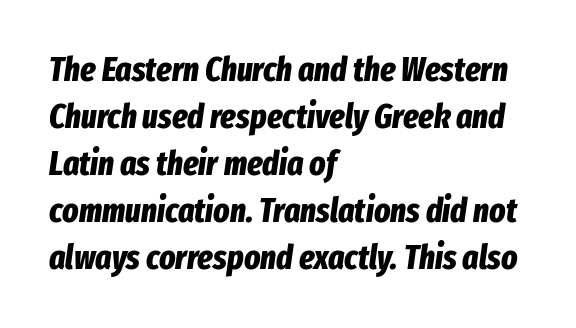
{"italic": "yes", "lean": "right", "slant_degrees": 8, "bold": "yes", "weight": "bold", "width": "condensed", "stroke_contrast": "low", "x_height": "medium", "monospaced": "no", "underline": "no", "align": "left", "line_spacing": "normal", "line_spacing_ratio": 1.38, "letter_spacing": "normal", "letter_spacing_em": 0.0, "glyph_px": 34}
